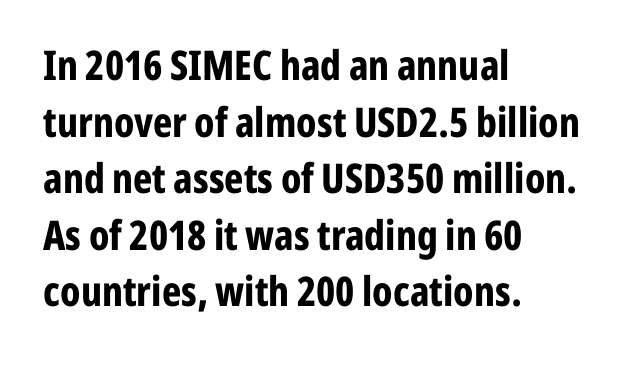
Q: Is the text bold? A: Yes.
Q: Is the text italic (slanted)? A: No, it is upright.
Q: Is the typeface a serif or a sans-serif typeface? A: Sans-serif.
Q: Is the text underlined? A: No.
Q: How is the paragraph aligned? A: Left-aligned.
Q: Is the spacing between letters normal or unusually wide? A: Normal.
Q: Is the spacing between lines tight, normal or loose? A: Normal.
Q: Width (condensed, normal, or wide)? A: Condensed.
Q: Stroke contrast? A: Low.
Q: x-height? A: Medium.
Q: Monospaced? A: No.
